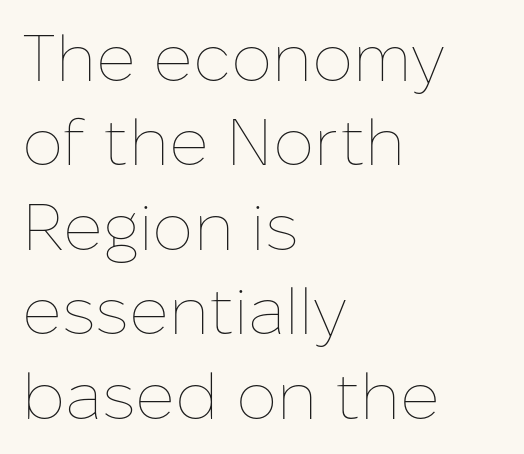
Each stroke keeps to a modest, everyday thickness or less. Is the block centered? No — it sits flush against the left margin. Plain, unruled lines of type. Italic: no, the glyphs are upright roman.
